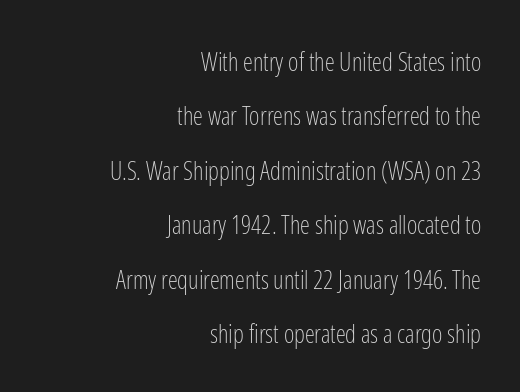
{"italic": "no", "bold": "no", "underline": "no", "align": "right", "line_spacing": "loose", "line_spacing_ratio": 2.18, "letter_spacing": "normal", "letter_spacing_em": 0.0, "glyph_px": 25}
